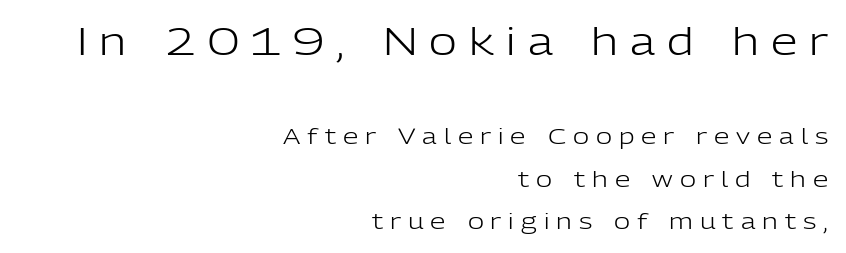
The image shows 38 px light sans-serif type, upright; set right-aligned, loose line spacing (1.94x), unusually wide letter spacing (+0.32 em), not underlined; the first (top) block is 1.73x larger; low stroke contrast and a medium x-height.
